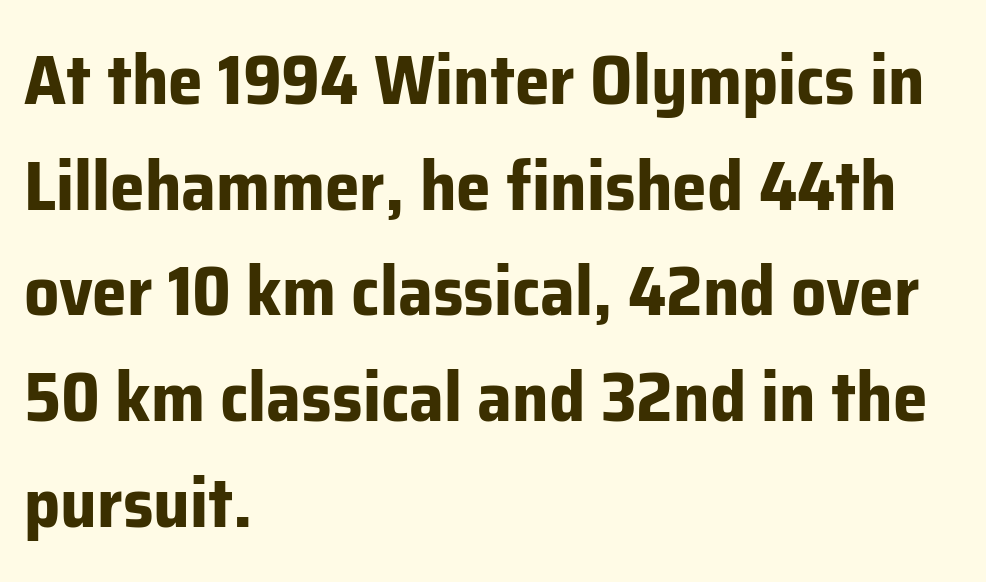
The image shows 70 px bold sans-serif type, upright; set left-aligned, normal line spacing (1.51x), normal letter spacing, not underlined; low stroke contrast and a medium x-height.
